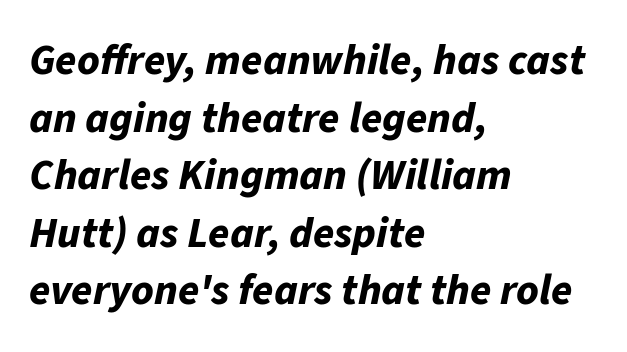
The image shows 43 px bold type, italic (leaning right); set left-aligned, normal line spacing (1.34x), normal letter spacing, not underlined; low stroke contrast and a medium x-height.
